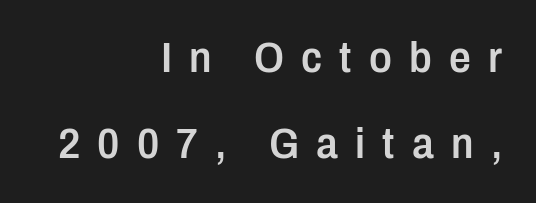
The lettering holds an erect, upright posture throughout. The space between consecutive lines is lavish. Words appear elongated and porous because spacing is wide. Layout note: lines flush right.
